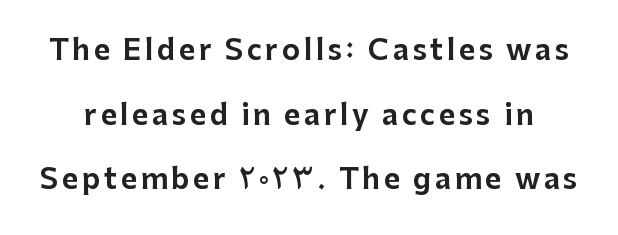
{"serif": "no", "italic": "no", "width": "normal", "stroke_contrast": "low", "x_height": "medium", "monospaced": "no", "underline": "no", "line_spacing": "loose", "line_spacing_ratio": 2.31, "glyph_px": 28}
